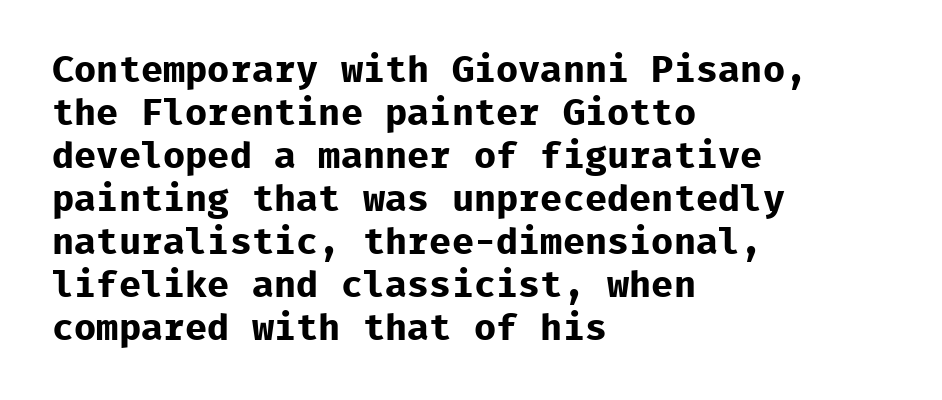
The image shows 37 px bold sans-serif type, upright, monospaced; set left-aligned, line spacing 1.16x, normal letter spacing, not underlined; low stroke contrast and a medium x-height.
